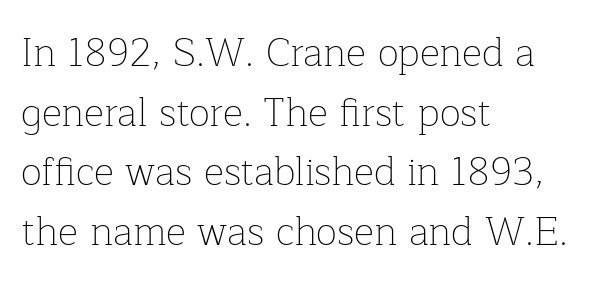
The image shows 39 px thin serif type, upright; set left-aligned, normal line spacing (1.53x), normal letter spacing, not underlined; low stroke contrast and a medium x-height.
